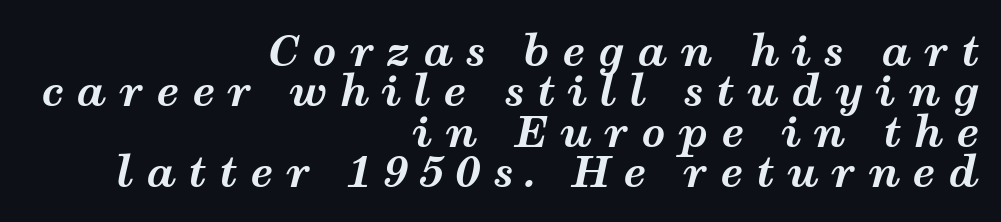
Q: Is the text bold? A: Yes.
Q: Is the text italic (slanted)? A: Yes, it leans right by about 12 degrees.
Q: Is the text underlined? A: No.
Q: How is the paragraph aligned? A: Right-aligned.
Q: Is the spacing between letters normal or unusually wide? A: Unusually wide.
Q: Is the spacing between lines tight, normal or loose? A: Tight.
Q: Width (condensed, normal, or wide)? A: Wide.
Q: Stroke contrast? A: Medium.
Q: x-height? A: Medium.
Q: Monospaced? A: No.
